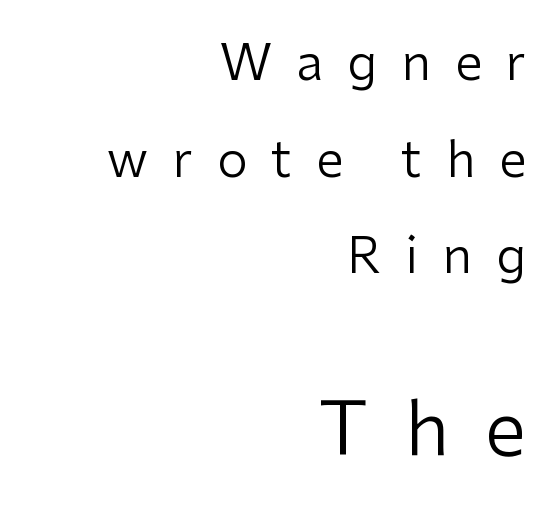
{"serif": "no", "italic": "no", "bold": "no", "weight": "regular", "width": "normal", "stroke_contrast": "low", "x_height": "medium", "monospaced": "no", "underline": "no", "align": "right", "line_spacing": "loose", "line_spacing_ratio": 1.97, "letter_spacing": "wide", "letter_spacing_em": 0.49, "larger_block": "second", "size_ratio": 1.51, "glyph_px": 74}
